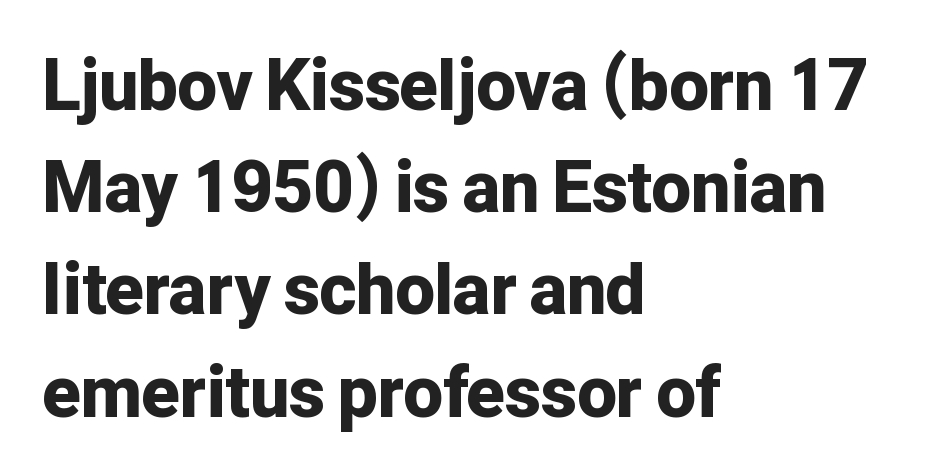
A typesetter would mark this as roman, not italic. Layout note: lines flush left. The string is rendered with underlining switched off. Examine the stroke ends and you'll find no serifs.
